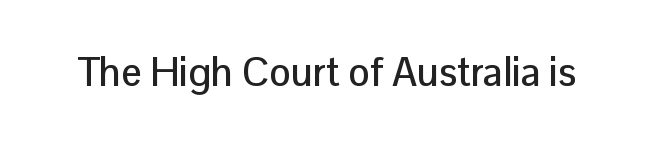
The image shows 40 px sans-serif type, upright; set normal letter spacing, not underlined; low stroke contrast and a medium x-height.
